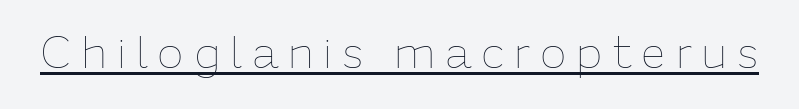
Tracking value appears strongly positive — letters spread wide. Upright lettering throughout. Weight: in the light-to-regular range. Each line of the rendering has a horizontal stroke beneath the glyphs.
